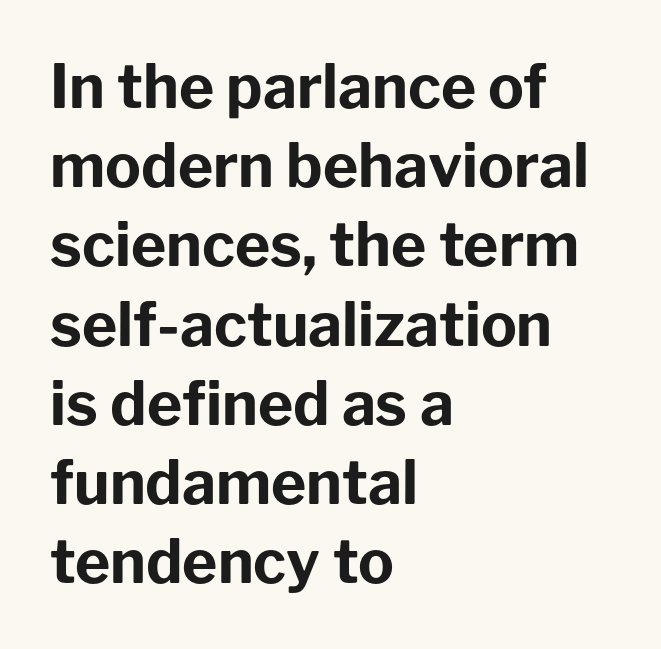
The image shows 60 px bold sans-serif type, upright; set left-aligned, normal line spacing (1.32x), normal letter spacing, not underlined; low stroke contrast and a medium x-height.
